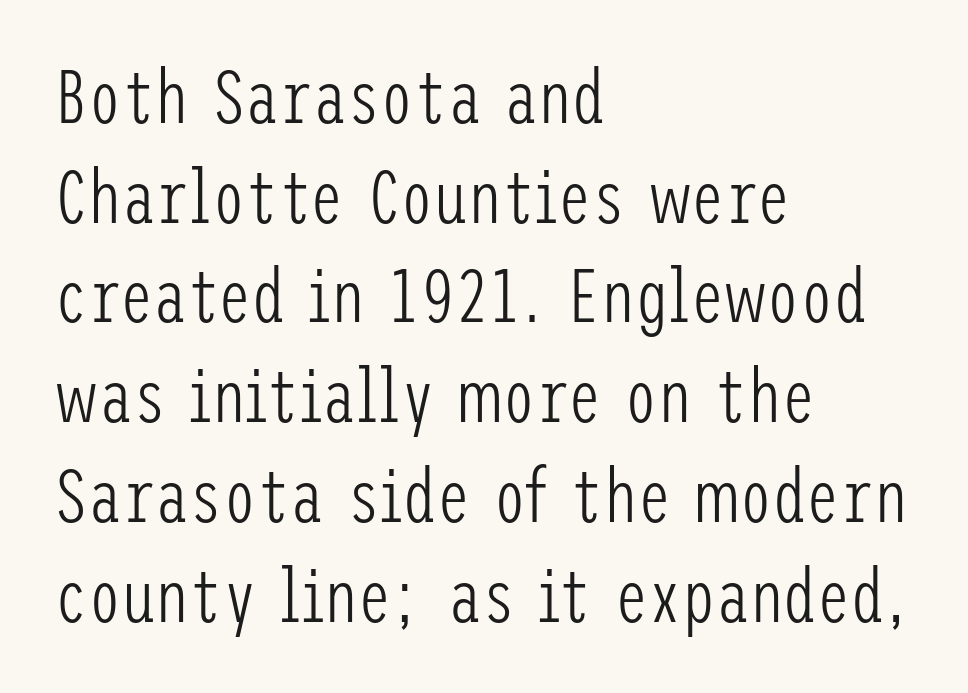
Vertically, the passage feels balanced, rows spaced as you'd expect. The strokes carry an ordinary text weight at most. Nobody touched the tracking dial on this one. The foot of each line stays bare and open.
